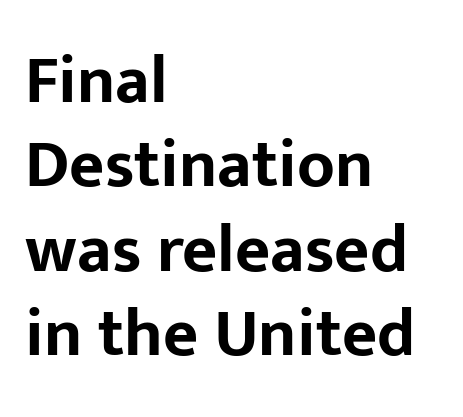
Q: Is the text bold? A: Yes.
Q: Is the text italic (slanted)? A: No, it is upright.
Q: Is the typeface a serif or a sans-serif typeface? A: Sans-serif.
Q: Is the text underlined? A: No.
Q: How is the paragraph aligned? A: Left-aligned.
Q: Is the spacing between letters normal or unusually wide? A: Normal.
Q: Width (condensed, normal, or wide)? A: Normal.
Q: Stroke contrast? A: Low.
Q: x-height? A: Medium.
Q: Monospaced? A: No.
